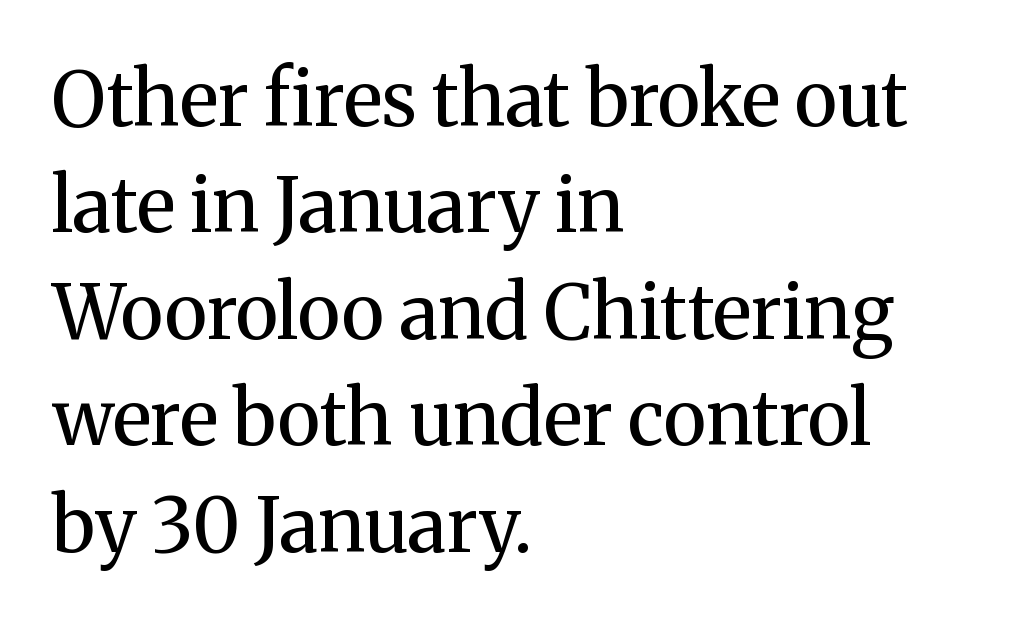
Regular leading. The face used here is rendered with its standard letterfit. This is serif lettering, the kind often seen in printed books. The letters advance in unequal steps, a hallmark of proportional type. The passage is arranged the way most books set body copy — flush left. The string is rendered with underlining switched off.
